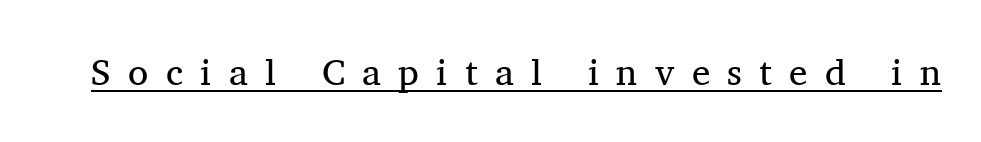
Q: Is the text bold? A: No.
Q: Is the text italic (slanted)? A: No, it is upright.
Q: Is the typeface a serif or a sans-serif typeface? A: Serif.
Q: Is the text underlined? A: Yes.
Q: Is the spacing between letters normal or unusually wide? A: Unusually wide.
Q: Width (condensed, normal, or wide)? A: Normal.
Q: Stroke contrast? A: Medium.
Q: x-height? A: Medium.
Q: Monospaced? A: No.
